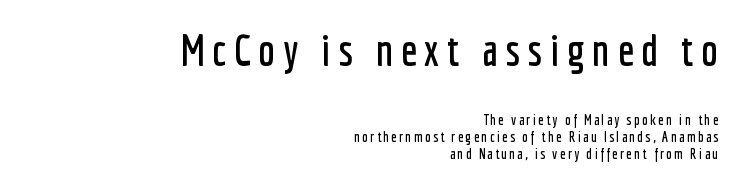
Size hierarchy here favors the leading block over the trailing one. This sample is right-justified, so line beginnings fall wherever the words allow. Each letter's strokes conclude bluntly, with no projecting serifs. The passage shown is typed in a proportional face where columns would drift. This is roman type, the default non-slanted kind.
